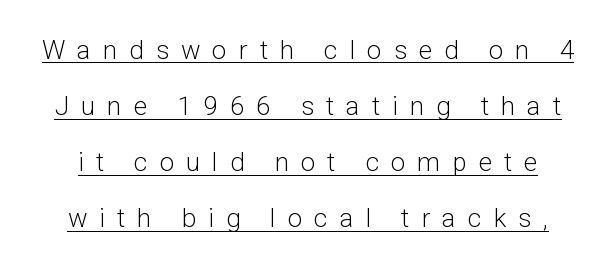
The image shows 26 px text type, upright; set loose line spacing (2.16x), unusually wide letter spacing (+0.46 em), underlined.
